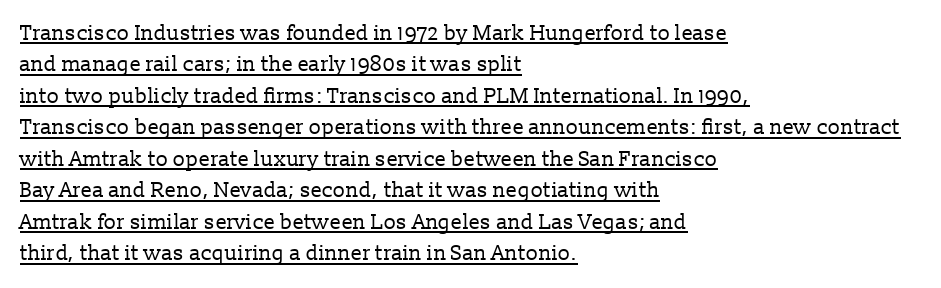
The image shows 21 px text type, upright; set left-aligned, normal line spacing (1.5x), normal letter spacing, underlined.
